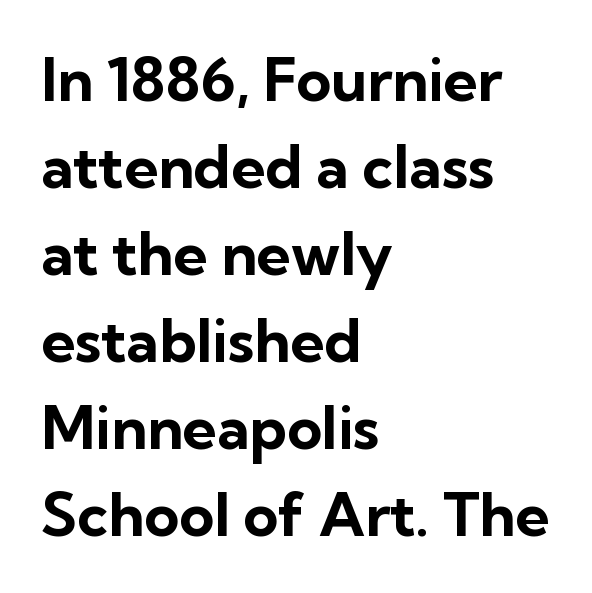
{"serif": "no", "italic": "no", "bold": "yes", "weight": "bold", "width": "normal", "stroke_contrast": "low", "x_height": "medium", "monospaced": "no", "underline": "no", "align": "left", "line_spacing": "normal", "line_spacing_ratio": 1.45, "letter_spacing": "normal", "letter_spacing_em": 0.0, "glyph_px": 60}
